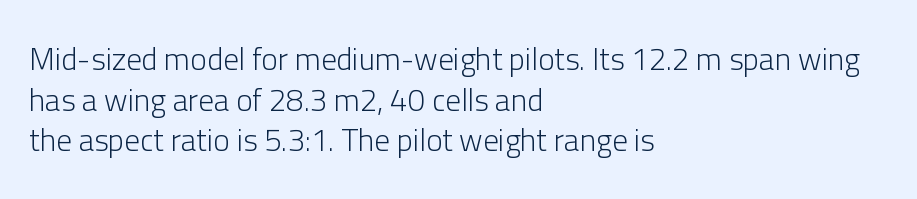
Q: Is the text bold? A: No.
Q: Is the text italic (slanted)? A: No, it is upright.
Q: Is the typeface a serif or a sans-serif typeface? A: Sans-serif.
Q: Is the text underlined? A: No.
Q: How is the paragraph aligned? A: Left-aligned.
Q: Is the spacing between letters normal or unusually wide? A: Normal.
Q: Is the spacing between lines tight, normal or loose? A: Normal.
Q: Width (condensed, normal, or wide)? A: Normal.
Q: Stroke contrast? A: Low.
Q: x-height? A: Medium.
Q: Monospaced? A: No.
